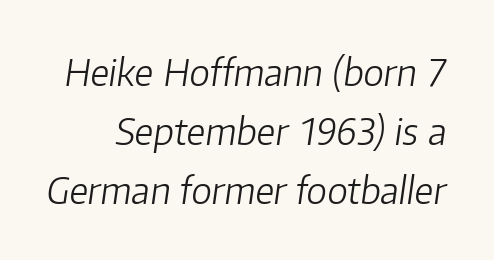
The image shows 37 px light type, italic (leaning right); set normal line spacing (1.59x), normal letter spacing, not underlined; low stroke contrast and a medium x-height.
